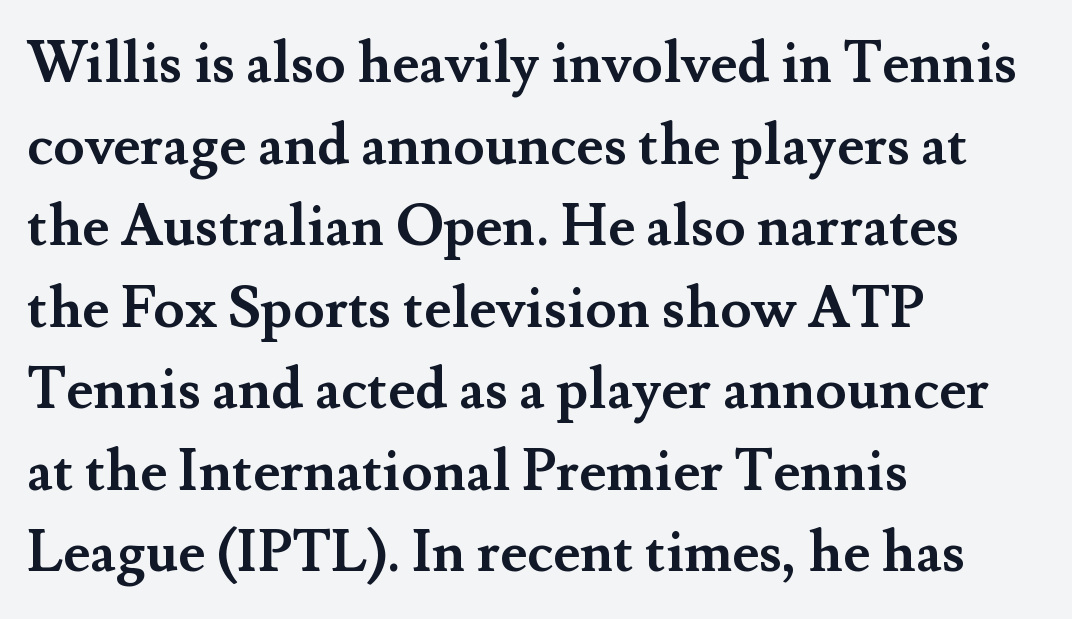
Q: Is the text bold? A: Yes.
Q: Is the text italic (slanted)? A: No, it is upright.
Q: Is the typeface a serif or a sans-serif typeface? A: Serif.
Q: Is the text underlined? A: No.
Q: How is the paragraph aligned? A: Left-aligned.
Q: Is the spacing between letters normal or unusually wide? A: Normal.
Q: Is the spacing between lines tight, normal or loose? A: Normal.
Q: Width (condensed, normal, or wide)? A: Normal.
Q: Stroke contrast? A: Medium.
Q: x-height? A: Small.
Q: Monospaced? A: No.
